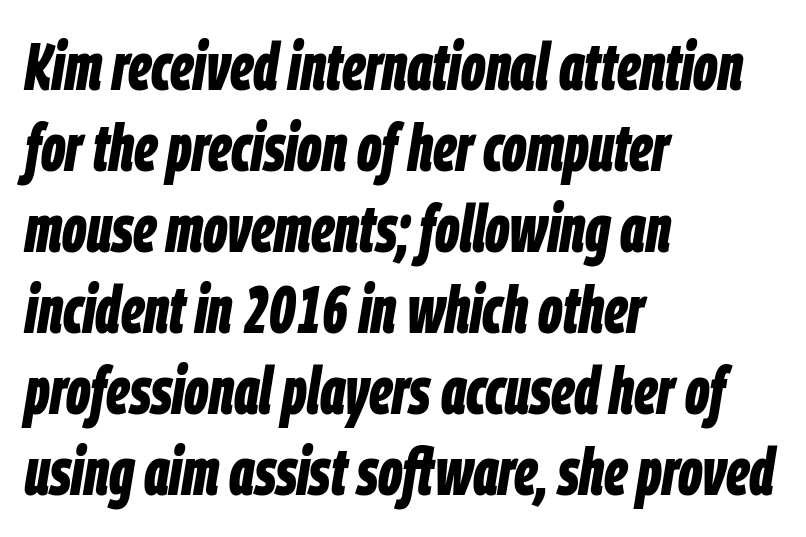
Each letter keeps its own natural width here, so spacing adapts to shape. Caption: standard tracking, unaltered. If you drew a line through each stem, it would be angled. Which margin do the lines hug? The left one — the right edge is uneven. A clean baseline with only descenders dipping below it. Heavy-handed strokes throughout: this text is bold.
